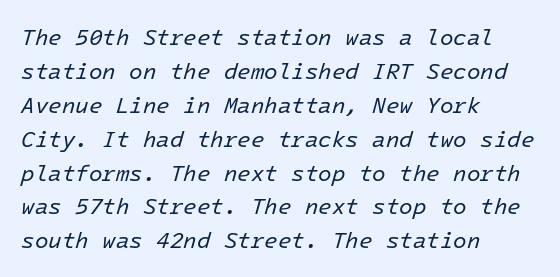
Q: Is the text bold? A: No.
Q: Is the text italic (slanted)? A: Yes, it leans right by about 16 degrees.
Q: Is the text underlined? A: No.
Q: How is the paragraph aligned? A: Left-aligned.
Q: Is the spacing between letters normal or unusually wide? A: Normal.
Q: Is the spacing between lines tight, normal or loose? A: Normal.
